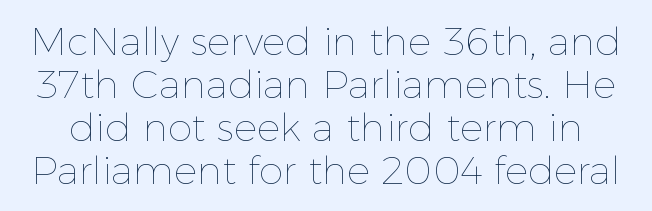
A typesetter would call this proportional, since set widths differ per character. The zone under the glyphs is completely vacant. The face used here is rendered with its standard letterfit. The leading is snug, giving the passage a crowded texture. Weight class: somewhere from thin through regular.
